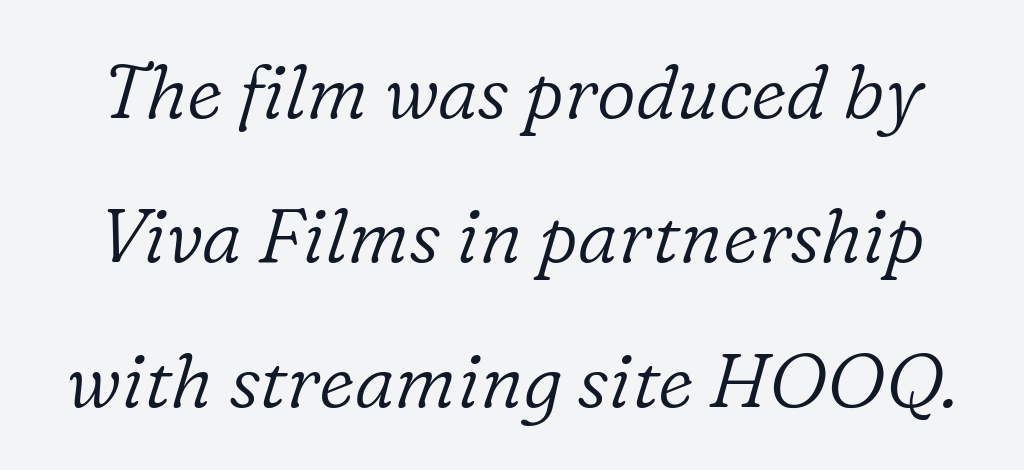
{"serif": "yes", "italic": "yes", "lean": "right", "slant_degrees": 16, "bold": "no", "weight": "light", "width": "normal", "stroke_contrast": "low", "x_height": "medium", "monospaced": "no", "underline": "no", "line_spacing": "loose", "line_spacing_ratio": 1.9, "letter_spacing": "normal", "letter_spacing_em": 0.0, "glyph_px": 76}
